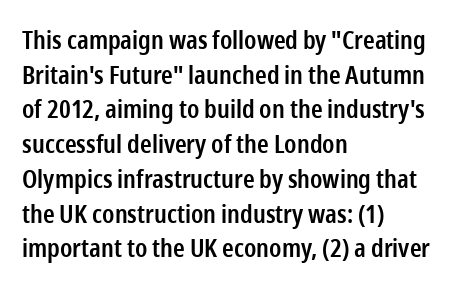
The image shows 25 px text type, upright; set left-aligned, normal line spacing (1.39x), normal letter spacing, not underlined.
